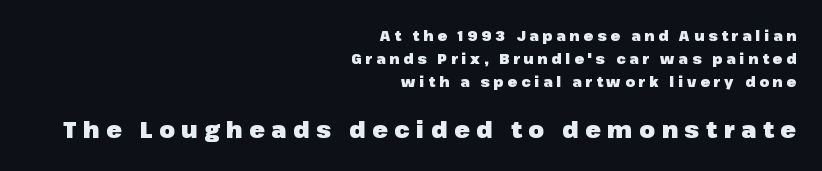
{"italic": "no", "bold": "yes", "underline": "no", "align": "right", "line_spacing": "normal", "line_spacing_ratio": 1.63, "letter_spacing": "wide", "letter_spacing_em": 0.28, "larger_block": "second", "size_ratio": 1.64, "glyph_px": 23}
